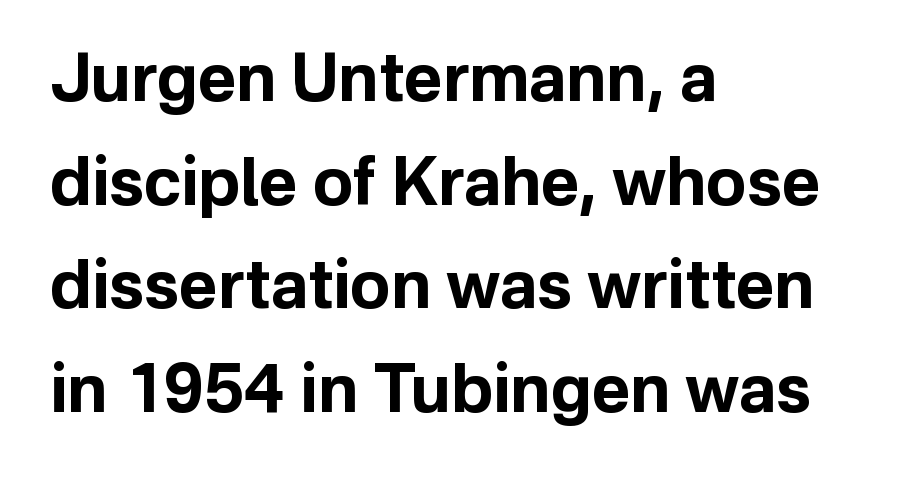
The image shows 66 px bold sans-serif type, upright; set left-aligned, normal line spacing (1.57x), normal letter spacing, not underlined; low stroke contrast and a medium x-height.
